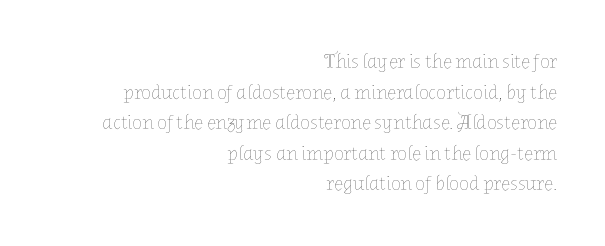
The image shows 20 px text type, upright; set right-aligned, normal line spacing (1.53x), normal letter spacing, not underlined.
